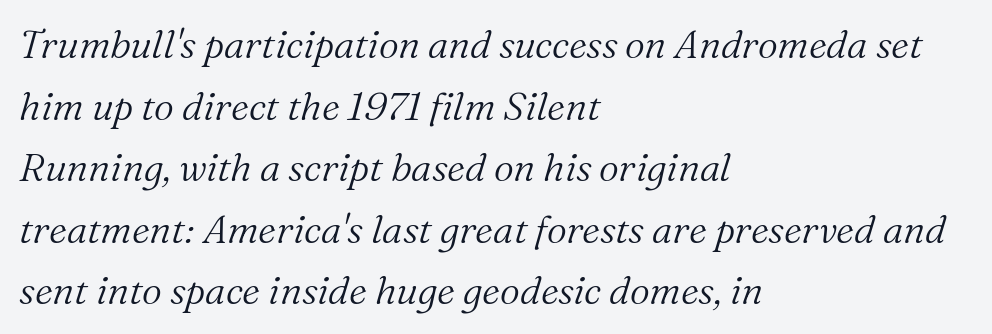
{"serif": "yes", "italic": "yes", "lean": "right", "slant_degrees": 16, "bold": "no", "weight": "light", "width": "normal", "stroke_contrast": "medium", "x_height": "medium", "monospaced": "no", "underline": "no", "align": "left", "line_spacing": "normal", "line_spacing_ratio": 1.58, "letter_spacing": "normal", "letter_spacing_em": 0.0, "glyph_px": 39}
